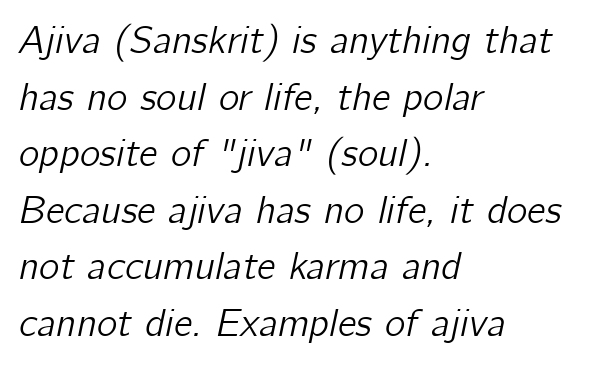
Q: Is the text italic (slanted)? A: Yes, it leans right by about 12 degrees.
Q: Is the text underlined? A: No.
Q: How is the paragraph aligned? A: Left-aligned.
Q: Is the spacing between letters normal or unusually wide? A: Normal.
Q: Is the spacing between lines tight, normal or loose? A: Normal.
Q: Width (condensed, normal, or wide)? A: Normal.
Q: Stroke contrast? A: Low.
Q: x-height? A: Medium.
Q: Monospaced? A: No.
